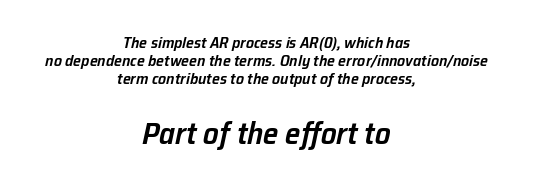
{"italic": "yes", "lean": "right", "slant_degrees": 12, "bold": "semi", "weight": "semibold", "width": "normal", "stroke_contrast": "low", "x_height": "medium", "monospaced": "no", "underline": "no", "align": "center", "line_spacing": "tight", "line_spacing_ratio": 1.12, "letter_spacing": "normal", "letter_spacing_em": 0.0, "larger_block": "second", "size_ratio": 1.94, "glyph_px": 31}
